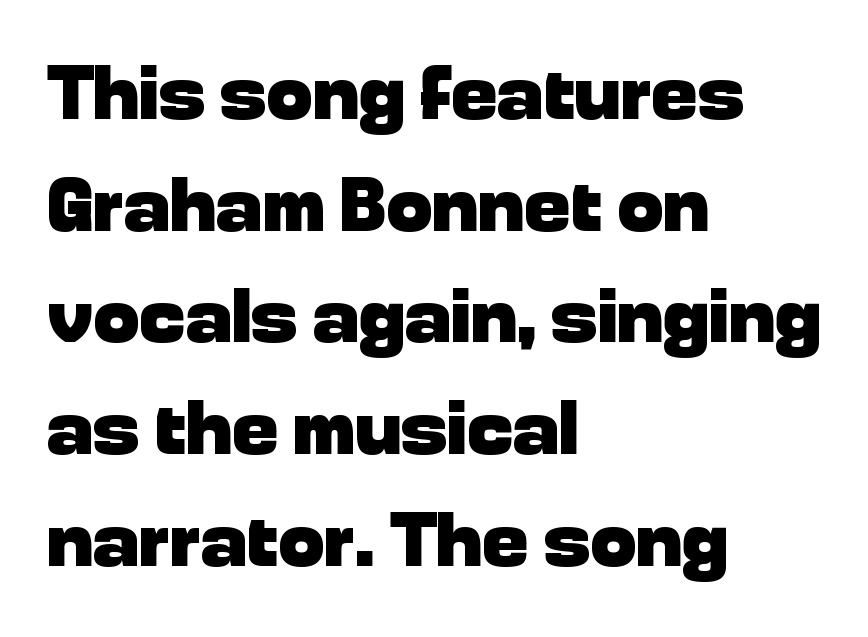
{"serif": "no", "italic": "no", "bold": "yes", "weight": "heavy", "width": "normal", "stroke_contrast": "low", "x_height": "medium", "monospaced": "no", "underline": "no", "align": "left", "line_spacing": "normal", "line_spacing_ratio": 1.45, "letter_spacing": "normal", "letter_spacing_em": 0.0, "glyph_px": 77}
